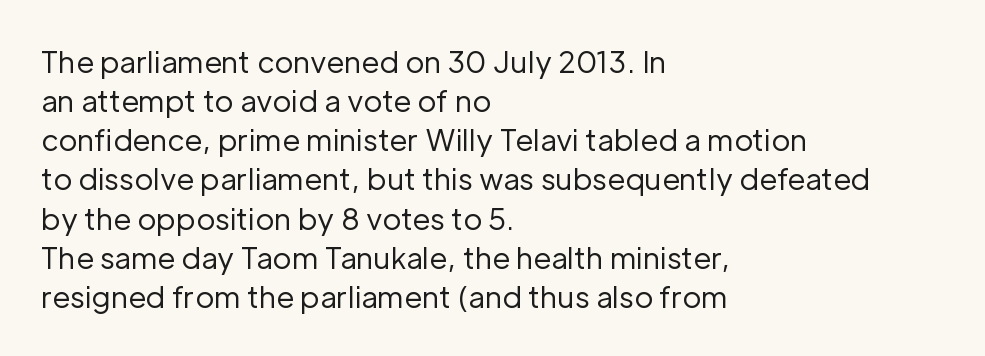
The lettering holds an erect, upright posture throughout. The letterforms sit at book weight or below. The text was rendered using a sans face with plain stroke endings. Underlining? Definitely not there. Vertical spacing — default.
